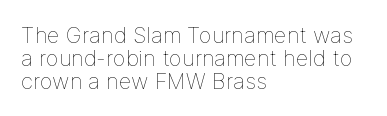
{"italic": "no", "bold": "no", "underline": "no", "align": "left", "line_spacing": "tight", "line_spacing_ratio": 1.04, "letter_spacing": "normal", "letter_spacing_em": 0.0, "glyph_px": 22}
